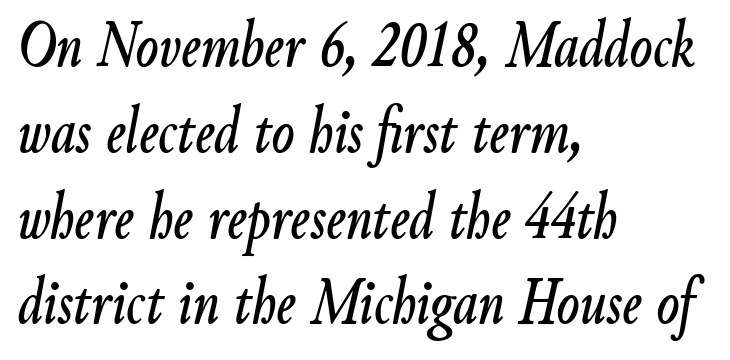
The image shows 67 px condensed type, italic (leaning right); set left-aligned, normal line spacing (1.28x), normal letter spacing, not underlined; low stroke contrast and a small x-height.
